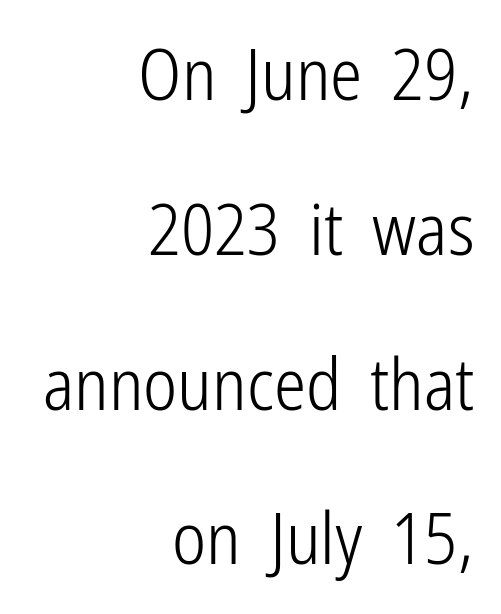
{"serif": "no", "italic": "no", "bold": "no", "weight": "light", "width": "condensed", "stroke_contrast": "low", "x_height": "medium", "monospaced": "no", "underline": "no", "align": "right", "line_spacing": "loose", "line_spacing_ratio": 2.15, "letter_spacing": "normal", "letter_spacing_em": 0.0, "glyph_px": 72}
